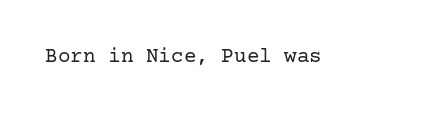
Q: Is the text bold? A: No.
Q: Is the text italic (slanted)? A: No, it is upright.
Q: Is the text underlined? A: No.
Q: Is the spacing between letters normal or unusually wide? A: Normal.
